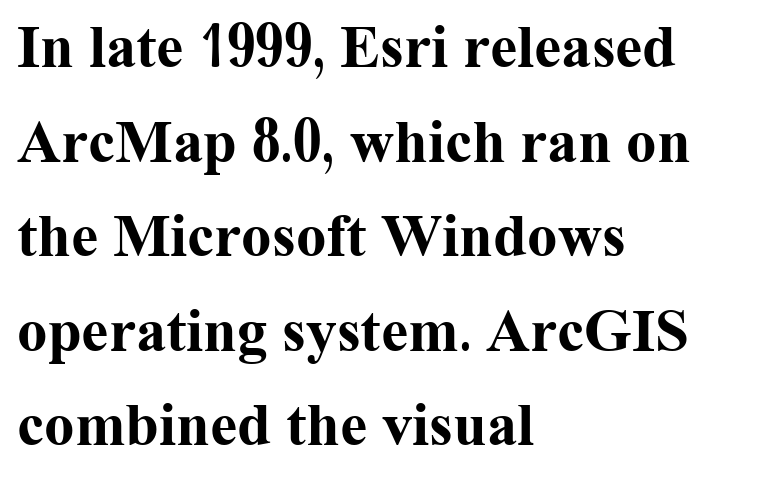
Q: Is the text bold? A: Yes.
Q: Is the text italic (slanted)? A: No, it is upright.
Q: Is the typeface a serif or a sans-serif typeface? A: Serif.
Q: Is the text underlined? A: No.
Q: How is the paragraph aligned? A: Left-aligned.
Q: Is the spacing between letters normal or unusually wide? A: Normal.
Q: Is the spacing between lines tight, normal or loose? A: Normal.
Q: Width (condensed, normal, or wide)? A: Normal.
Q: Stroke contrast? A: Medium.
Q: x-height? A: Medium.
Q: Monospaced? A: No.
